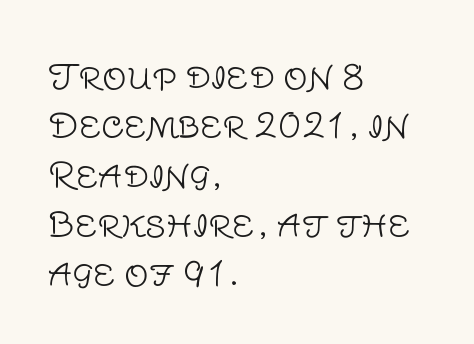
Underline: absent. On a weight scale, this lands at 450 or below. Every row of glyphs begins at an identical x-position on the left. The passage shown is typed in a proportional face where columns would drift.
